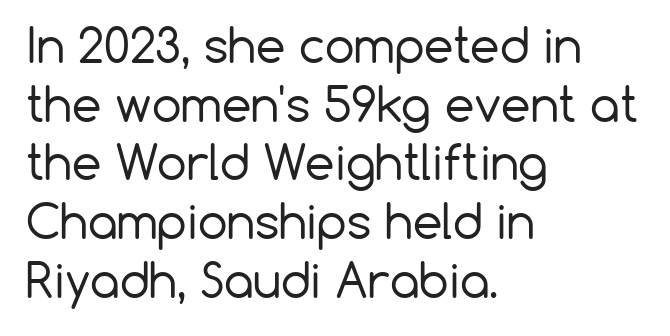
{"serif": "no", "italic": "no", "bold": "no", "weight": "regular", "width": "normal", "stroke_contrast": "low", "x_height": "medium", "monospaced": "no", "underline": "no", "align": "left", "line_spacing": "normal", "line_spacing_ratio": 1.25, "letter_spacing": "normal", "letter_spacing_em": 0.0, "glyph_px": 47}
